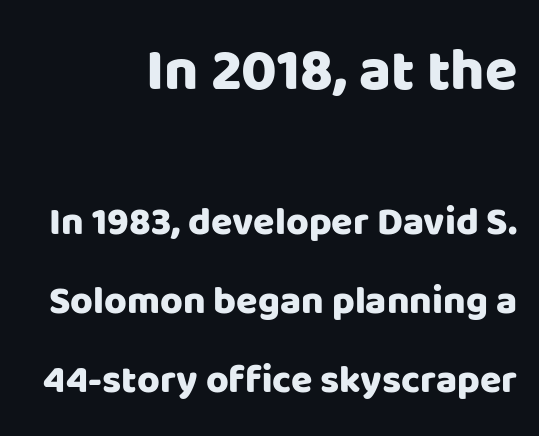
{"serif": "no", "italic": "no", "width": "normal", "stroke_contrast": "low", "x_height": "large", "monospaced": "no", "underline": "no", "align": "right", "line_spacing": "loose", "line_spacing_ratio": 2.03, "letter_spacing": "normal", "letter_spacing_em": 0.0, "larger_block": "first", "size_ratio": 1.51, "glyph_px": 59}
